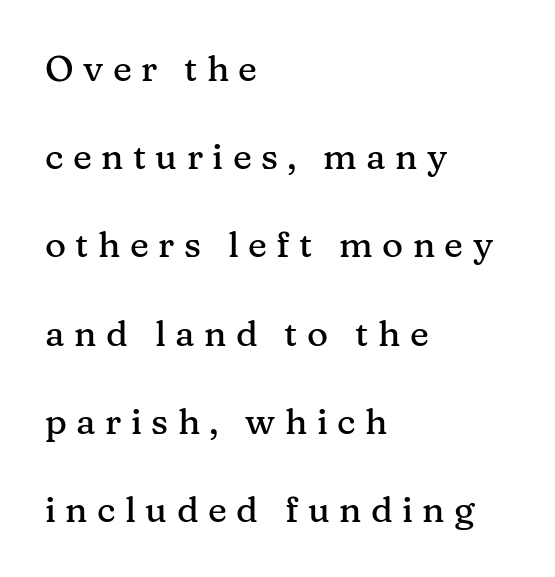
Q: Is the text italic (slanted)? A: No, it is upright.
Q: Is the typeface a serif or a sans-serif typeface? A: Serif.
Q: Is the text underlined? A: No.
Q: How is the paragraph aligned? A: Left-aligned.
Q: Is the spacing between letters normal or unusually wide? A: Unusually wide.
Q: Is the spacing between lines tight, normal or loose? A: Loose.
Q: Width (condensed, normal, or wide)? A: Normal.
Q: Stroke contrast? A: Medium.
Q: x-height? A: Medium.
Q: Monospaced? A: No.
